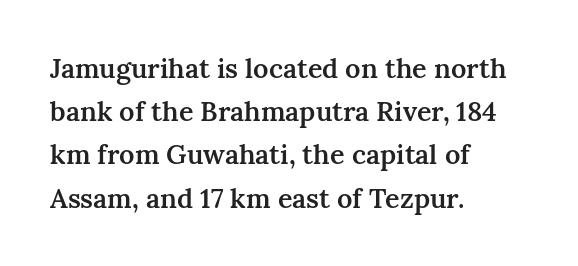
Q: Is the text bold? A: Semi-bold.
Q: Is the text italic (slanted)? A: No, it is upright.
Q: Is the text underlined? A: No.
Q: How is the paragraph aligned? A: Left-aligned.
Q: Is the spacing between letters normal or unusually wide? A: Normal.
Q: Is the spacing between lines tight, normal or loose? A: Normal.
